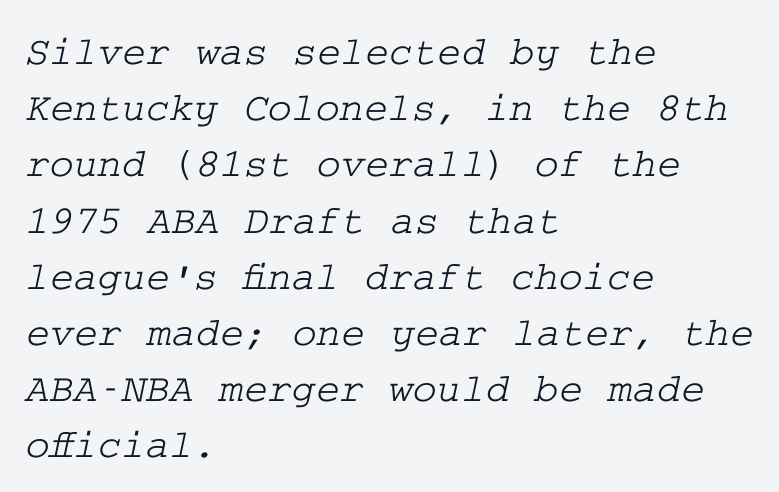
Q: Is the typeface a serif or a sans-serif typeface? A: Serif.
Q: Is the text underlined? A: No.
Q: How is the paragraph aligned? A: Left-aligned.
Q: Is the spacing between letters normal or unusually wide? A: Normal.
Q: Is the spacing between lines tight, normal or loose? A: Normal.
Q: Width (condensed, normal, or wide)? A: Wide.
Q: Stroke contrast? A: Low.
Q: x-height? A: Medium.
